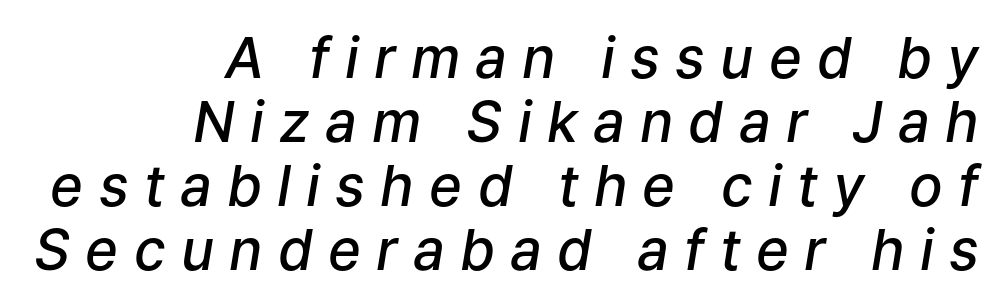
The image shows 56 px semibold type, italic (leaning right); set right-aligned, tight line spacing (1.14x), unusually wide letter spacing (+0.27 em), not underlined; low stroke contrast and a medium x-height.
